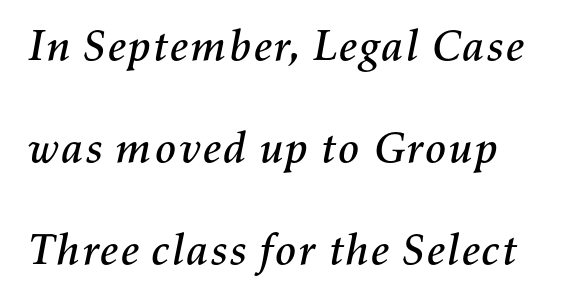
{"italic": "yes", "lean": "right", "slant_degrees": 11, "width": "normal", "stroke_contrast": "medium", "x_height": "medium", "monospaced": "no", "underline": "no", "line_spacing": "loose", "line_spacing_ratio": 2.32, "letter_spacing": "normal", "letter_spacing_em": 0.0, "glyph_px": 44}
